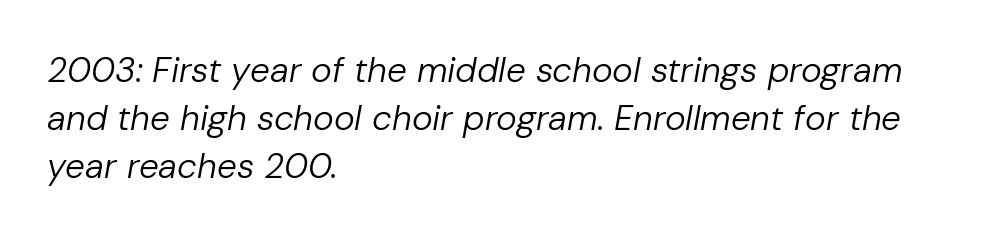
{"italic": "yes", "lean": "right", "slant_degrees": 10, "bold": "no", "weight": "regular", "width": "normal", "stroke_contrast": "low", "x_height": "medium", "monospaced": "no", "underline": "no", "align": "left", "line_spacing": "normal", "line_spacing_ratio": 1.37, "letter_spacing": "normal", "letter_spacing_em": 0.0, "glyph_px": 35}
